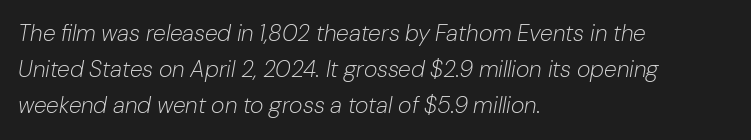
The image shows 23 px text type, italic (leaning right); set left-aligned, normal line spacing (1.57x), normal letter spacing, not underlined.
